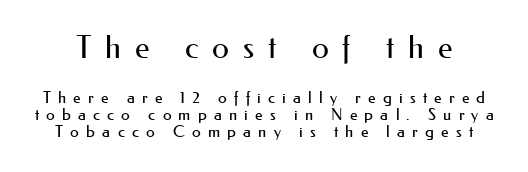
Q: Is the text bold? A: No.
Q: Is the text italic (slanted)? A: No, it is upright.
Q: Is the typeface a serif or a sans-serif typeface? A: Sans-serif.
Q: Is the text underlined? A: No.
Q: Is the spacing between letters normal or unusually wide? A: Unusually wide.
Q: Is the spacing between lines tight, normal or loose? A: Tight.
Q: Which block of text is set in a larger size, the first (top) or the second (bottom)? A: The first (top) one.
Q: Width (condensed, normal, or wide)? A: Normal.
Q: Stroke contrast? A: Medium.
Q: x-height? A: Small.
Q: Monospaced? A: No.
